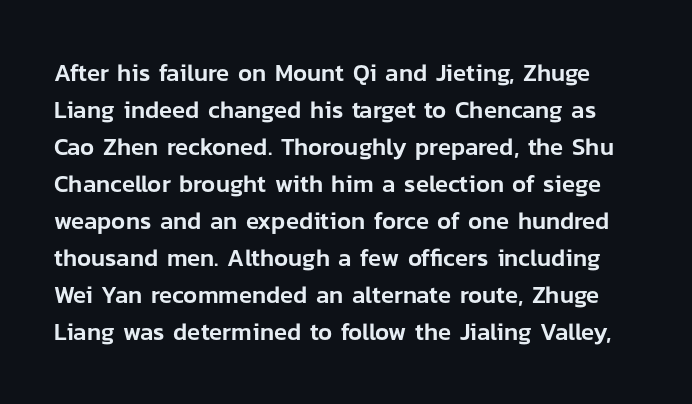
Q: Is the text italic (slanted)? A: No, it is upright.
Q: Is the text underlined? A: No.
Q: Is the spacing between letters normal or unusually wide? A: Normal.
Q: Is the spacing between lines tight, normal or loose? A: Normal.
